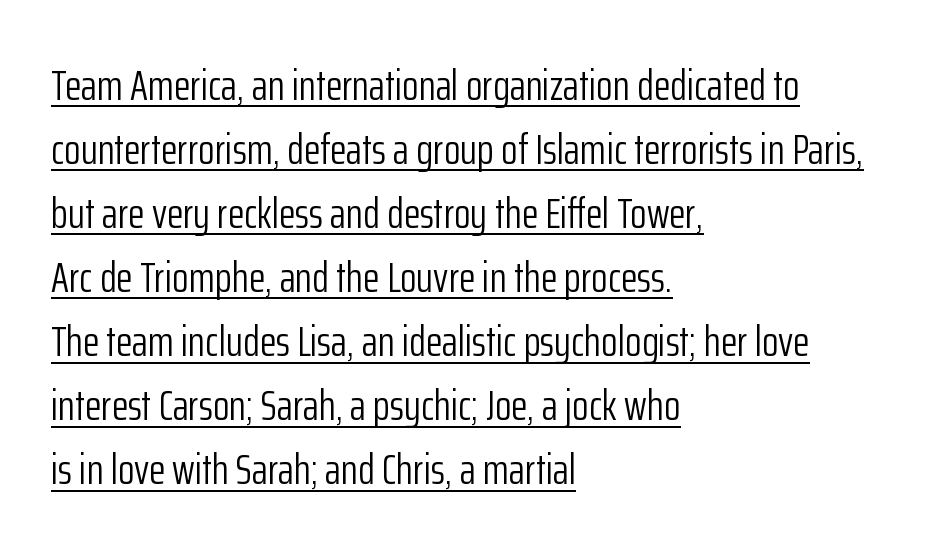
{"serif": "no", "italic": "no", "bold": "no", "weight": "light", "width": "condensed", "stroke_contrast": "low", "x_height": "medium", "monospaced": "no", "underline": "yes", "align": "left", "line_spacing": "normal", "line_spacing_ratio": 1.49, "letter_spacing": "normal", "letter_spacing_em": 0.0, "glyph_px": 43}
